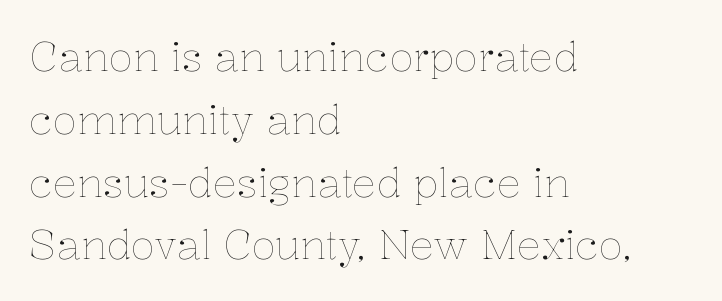
The image shows 40 px thin type, upright; set left-aligned, normal line spacing (1.57x), normal letter spacing, not underlined; low stroke contrast and a medium x-height.
